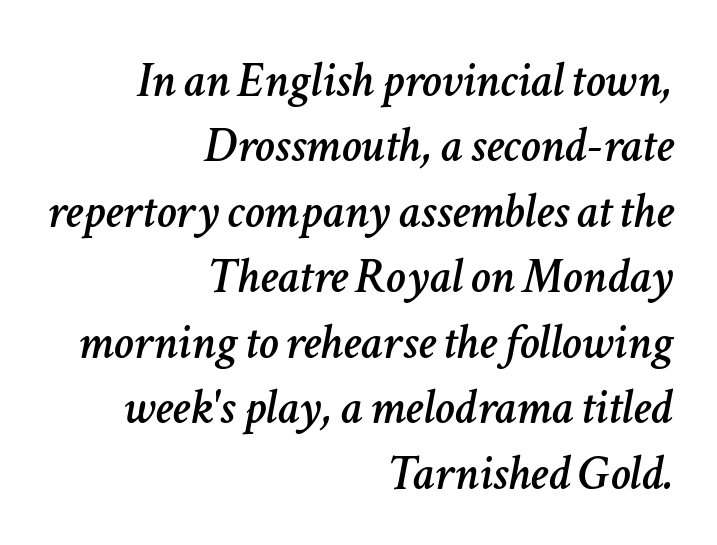
The image shows 50 px text type, italic (leaning right); set right-aligned, normal line spacing (1.31x), normal letter spacing, not underlined; low stroke contrast and a medium x-height.
